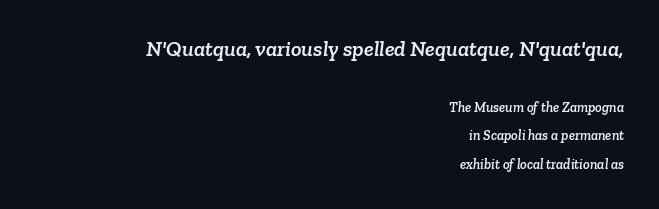
{"underline": "no", "align": "right", "line_spacing": "loose", "line_spacing_ratio": 2.05, "letter_spacing": "normal", "letter_spacing_em": 0.0, "larger_block": "first", "size_ratio": 1.57, "glyph_px": 22}
